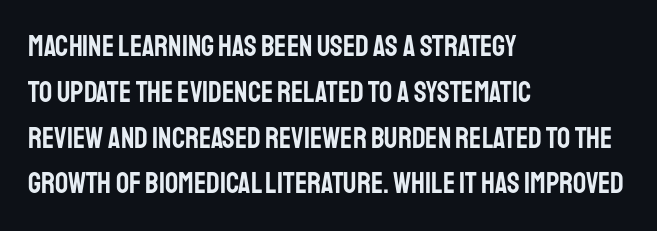
Posture: upright roman. Leading matches the norm, producing a regular column. Decoration check: the copy has no underline. Is the block centered? No — it sits flush against the left margin. This rendering leaves character spacing at its baseline value.
